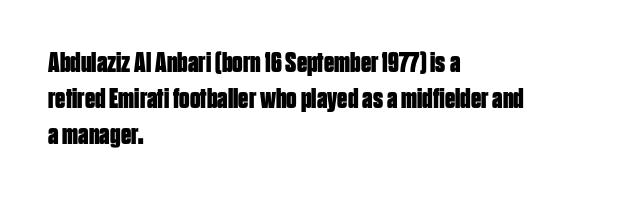
{"serif": "no", "italic": "no", "bold": "yes", "weight": "bold", "width": "condensed", "stroke_contrast": "low", "x_height": "large", "monospaced": "no", "underline": "no", "align": "left", "line_spacing_ratio": 1.24, "letter_spacing": "normal", "letter_spacing_em": 0.0, "glyph_px": 29}
